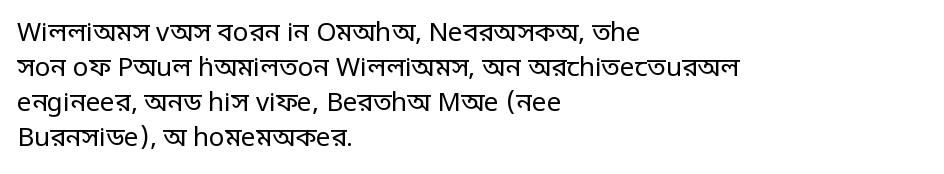
{"italic": "no", "bold": "no", "underline": "no", "align": "left", "line_spacing": "normal", "line_spacing_ratio": 1.34, "letter_spacing": "normal", "letter_spacing_em": 0.0, "glyph_px": 26}
